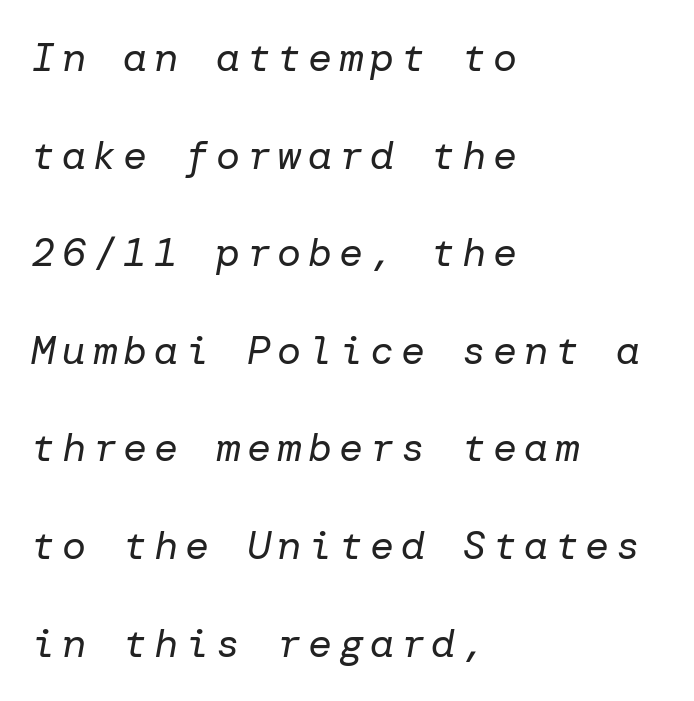
{"italic": "yes", "lean": "right", "slant_degrees": 10, "bold": "no", "weight": "regular", "width": "normal", "stroke_contrast": "low", "x_height": "medium", "underline": "no", "align": "left", "line_spacing": "loose", "line_spacing_ratio": 2.44, "glyph_px": 40}
